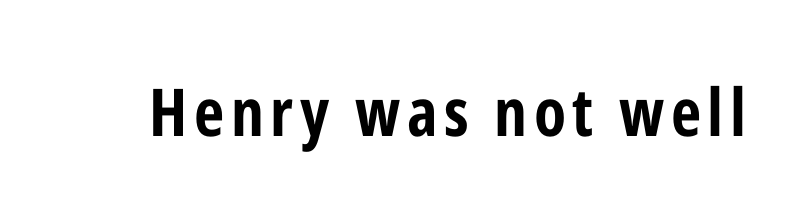
Q: Is the text bold? A: Yes.
Q: Is the text italic (slanted)? A: No, it is upright.
Q: Is the typeface a serif or a sans-serif typeface? A: Sans-serif.
Q: Is the text underlined? A: No.
Q: Width (condensed, normal, or wide)? A: Condensed.
Q: Stroke contrast? A: Low.
Q: x-height? A: Medium.
Q: Monospaced? A: No.
